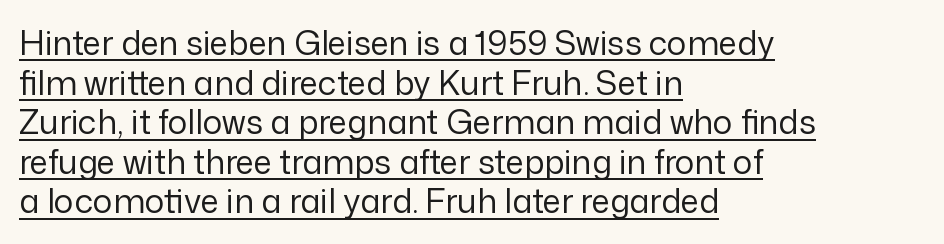
Quick note: not italic, upright. The paragraph has a hard left edge and a soft right edge. Underline: present. The passage shown is typed in a proportional face where columns would drift. The letters sit at their default tracking, neither squeezed nor spread. This reads as an unemphasized weight, regular at the heaviest.
